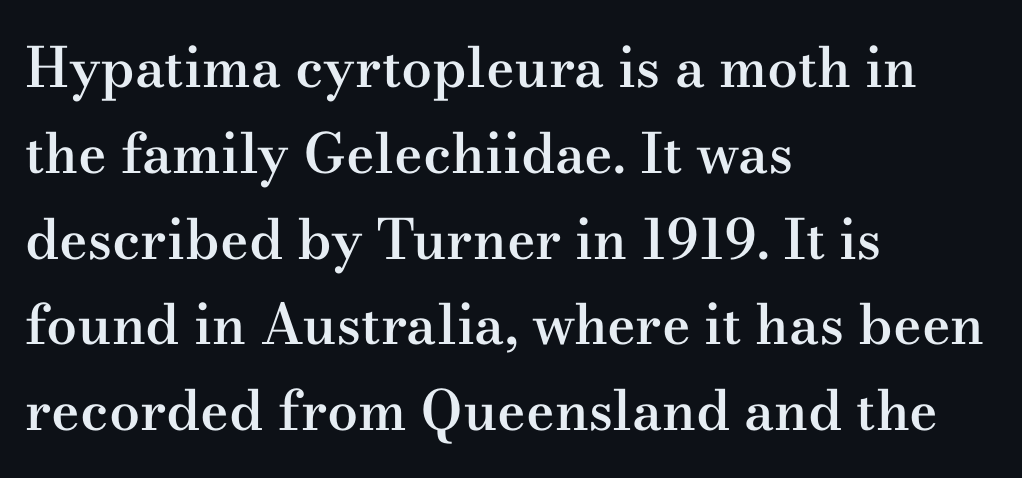
{"serif": "yes", "italic": "no", "bold": "semi", "weight": "semibold", "width": "wide", "stroke_contrast": "medium", "x_height": "small", "monospaced": "no", "underline": "no", "align": "left", "line_spacing": "normal", "line_spacing_ratio": 1.56, "letter_spacing": "normal", "letter_spacing_em": 0.0, "glyph_px": 55}
